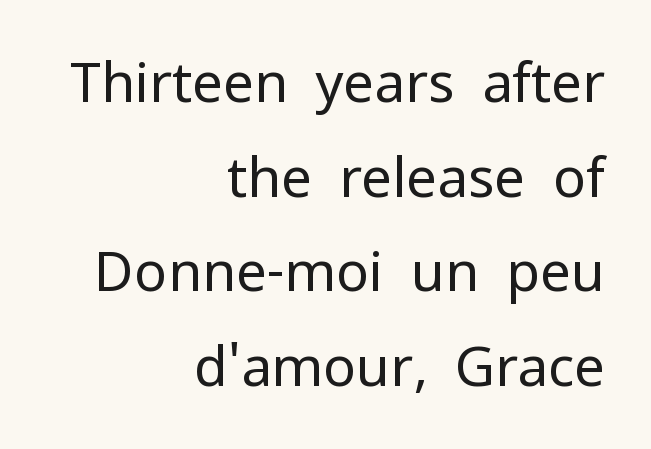
The image shows 55 px regular-weight sans-serif type, upright; set right-aligned, line spacing 1.72x, normal letter spacing, not underlined; low stroke contrast and a medium x-height.
